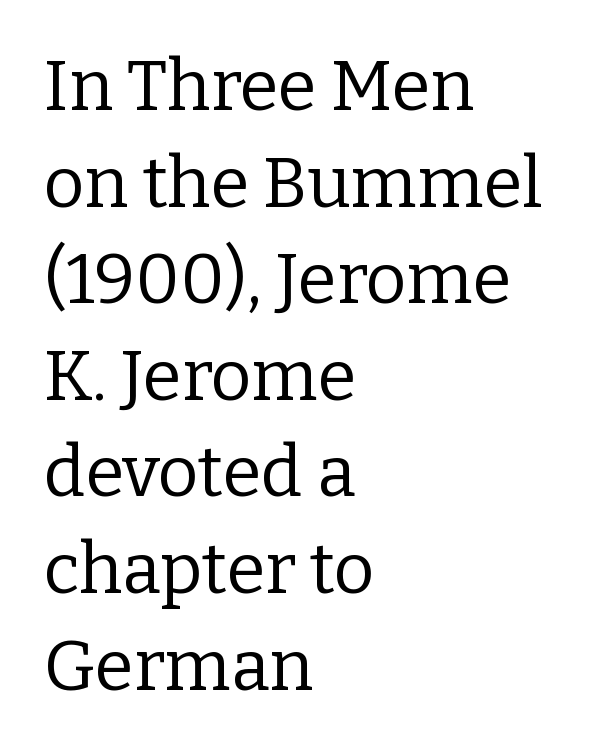
The image shows 70 px regular-weight serif type, upright; set left-aligned, normal line spacing (1.38x), normal letter spacing, not underlined; low stroke contrast and a medium x-height.
